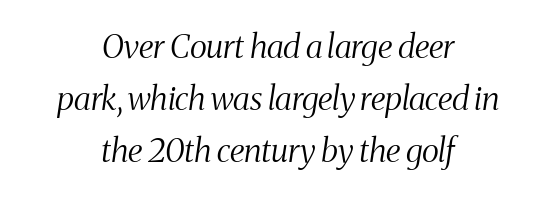
The space between consecutive lines is moderate. Regarding serifs, this sample has them. The glyphs look as if they've been sheared to an angle. Every row of glyphs is offset so its center matches the block's center.
